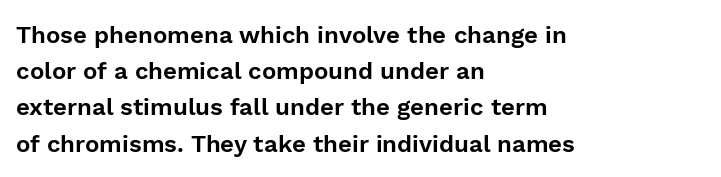
Leading: standard. Ascenders rise straight up at ninety degrees. Nobody drew a line under any word here. Here the glyphs are tracked normally, forming tight word shapes. All the whitespace from short lines collects on the right.
